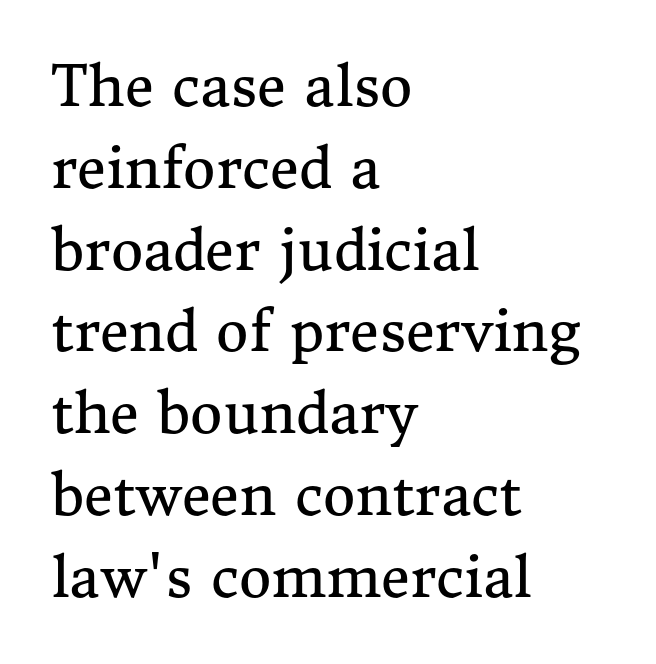
{"serif": "yes", "italic": "no", "bold": "no", "weight": "regular", "width": "normal", "stroke_contrast": "medium", "x_height": "medium", "monospaced": "no", "underline": "no", "align": "left", "line_spacing": "normal", "line_spacing_ratio": 1.46, "letter_spacing": "normal", "letter_spacing_em": 0.0, "glyph_px": 56}
